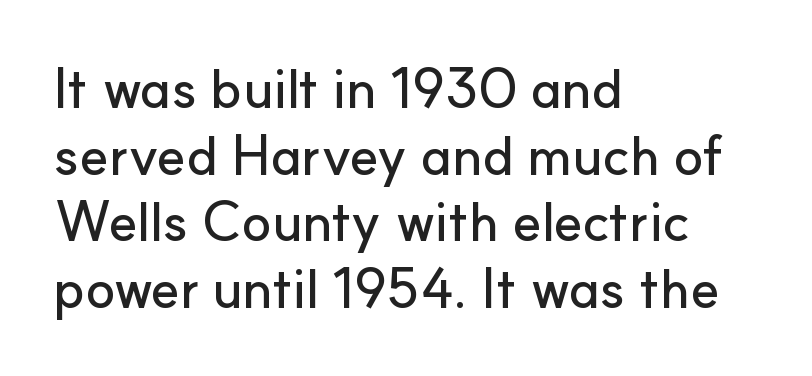
{"serif": "no", "italic": "no", "width": "normal", "stroke_contrast": "low", "x_height": "small", "monospaced": "no", "underline": "no", "align": "left", "line_spacing_ratio": 1.21, "letter_spacing": "normal", "letter_spacing_em": 0.0, "glyph_px": 55}
